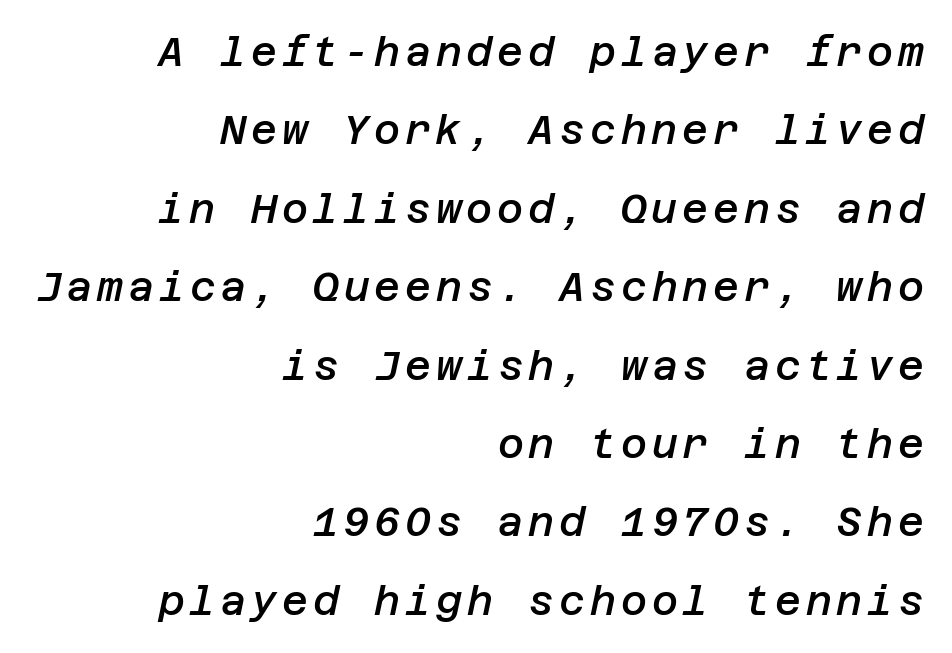
{"italic": "yes", "lean": "right", "slant_degrees": 12, "bold": "semi", "weight": "semibold", "width": "normal", "stroke_contrast": "low", "x_height": "large", "underline": "no", "align": "right", "line_spacing": "loose", "line_spacing_ratio": 1.96, "glyph_px": 40}
